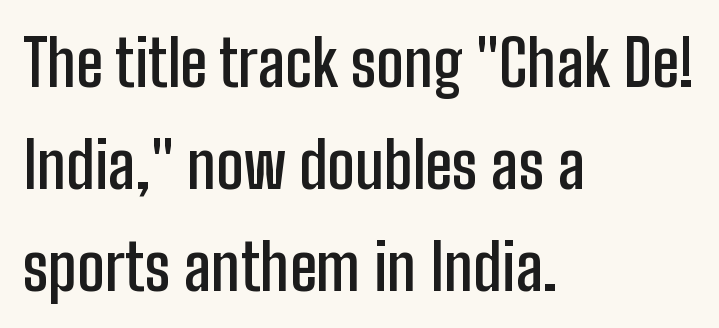
Q: Is the text bold? A: Semi-bold.
Q: Is the text italic (slanted)? A: No, it is upright.
Q: Is the typeface a serif or a sans-serif typeface? A: Sans-serif.
Q: Is the text underlined? A: No.
Q: How is the paragraph aligned? A: Left-aligned.
Q: Is the spacing between letters normal or unusually wide? A: Normal.
Q: Is the spacing between lines tight, normal or loose? A: Normal.
Q: Width (condensed, normal, or wide)? A: Condensed.
Q: Stroke contrast? A: Low.
Q: x-height? A: Medium.
Q: Monospaced? A: No.
